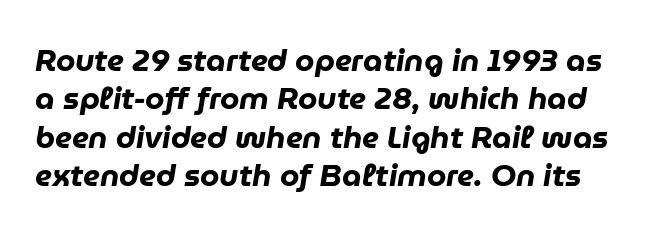
Q: Is the text bold? A: Yes.
Q: Is the text italic (slanted)? A: Yes, it leans right by about 9 degrees.
Q: Is the text underlined? A: No.
Q: Is the spacing between letters normal or unusually wide? A: Normal.
Q: Width (condensed, normal, or wide)? A: Normal.
Q: Stroke contrast? A: Low.
Q: x-height? A: Medium.
Q: Monospaced? A: No.
